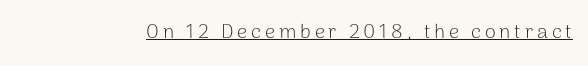
{"italic": "no", "bold": "no", "underline": "yes", "glyph_px": 20}
